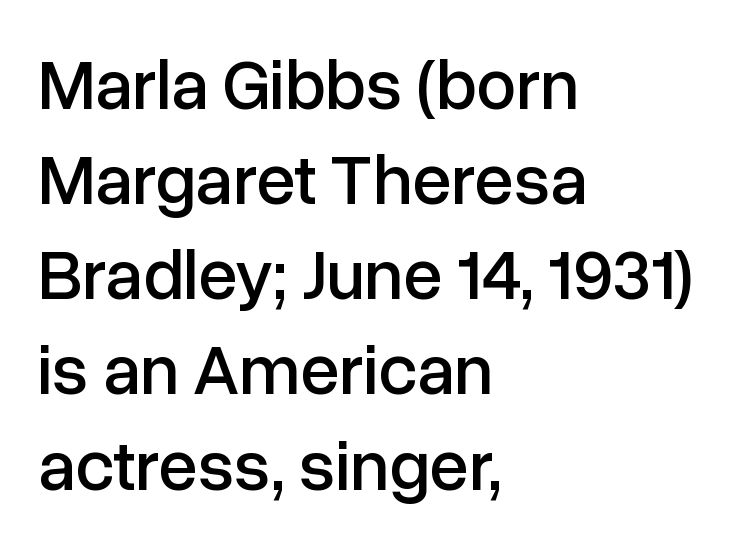
Q: Is the text italic (slanted)? A: No, it is upright.
Q: Is the typeface a serif or a sans-serif typeface? A: Sans-serif.
Q: Is the text underlined? A: No.
Q: How is the paragraph aligned? A: Left-aligned.
Q: Is the spacing between letters normal or unusually wide? A: Normal.
Q: Is the spacing between lines tight, normal or loose? A: Normal.
Q: Width (condensed, normal, or wide)? A: Normal.
Q: Stroke contrast? A: Low.
Q: x-height? A: Medium.
Q: Monospaced? A: No.
